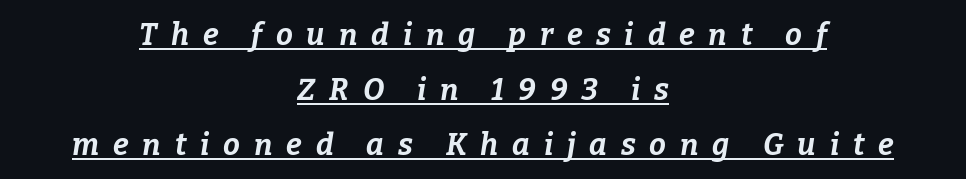
The image shows 30 px bold type, italic (leaning right); set centered, line spacing 1.83x, unusually wide letter spacing (+0.46 em), underlined; low stroke contrast and a medium x-height.
